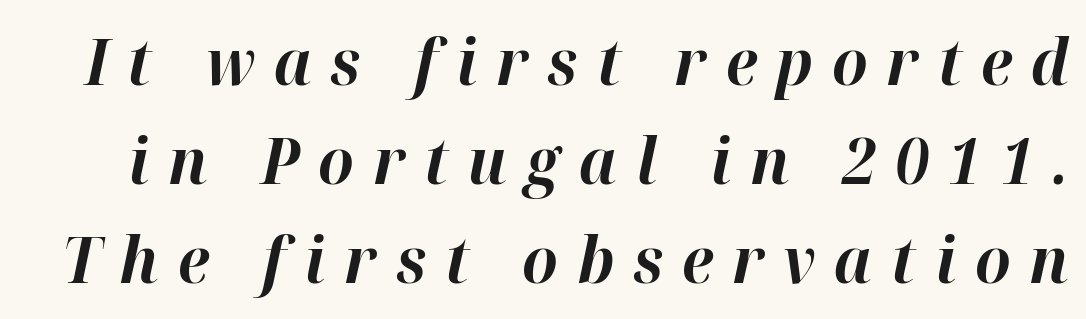
Unmarked baselines from the first word to the last. You'd pick this weight for a headline — it's a proper bold. Do the characters align in a grid? No, the font is proportional. The letters are spread apart with noticeably loose tracking. The block of text has a typical density, with ordinary space between rows.
